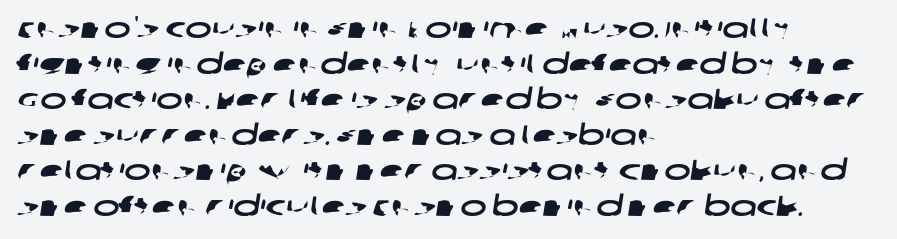
Q: Is the typeface a serif or a sans-serif typeface? A: Sans-serif.
Q: Is the text underlined? A: No.
Q: How is the paragraph aligned? A: Left-aligned.
Q: Is the spacing between letters normal or unusually wide? A: Normal.
Q: Is the spacing between lines tight, normal or loose? A: Normal.
Q: Width (condensed, normal, or wide)? A: Wide.
Q: Stroke contrast? A: Low.
Q: x-height? A: Large.
Q: Monospaced? A: No.
